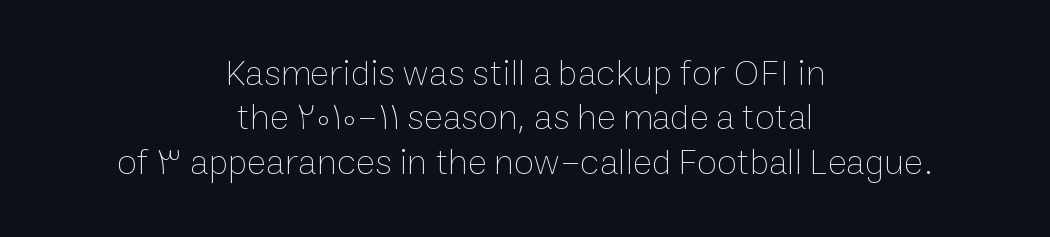
Q: Is the text bold? A: No.
Q: Is the text italic (slanted)? A: No, it is upright.
Q: Is the text underlined? A: No.
Q: How is the paragraph aligned? A: Centered.
Q: Is the spacing between letters normal or unusually wide? A: Normal.
Q: Width (condensed, normal, or wide)? A: Normal.
Q: Stroke contrast? A: Low.
Q: x-height? A: Medium.
Q: Monospaced? A: No.
